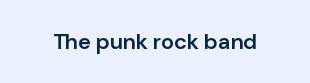
There is no visible air inserted between adjacent glyphs. The characters look somewhat weighty, a semibold short of true bold. Check the space under the baseline: it is left empty. Ascenders rise straight up at ninety degrees.
